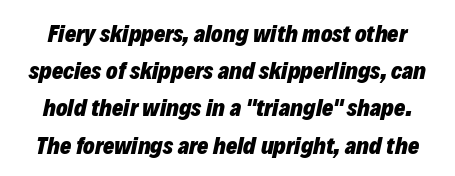
As a designer I'd log this as weight 700, bold. Standard letterfit; no display-style spreading of the glyphs. The area under the type is left untouched. Rendered with sloped, italic letterforms. Successive baselines arrive at the customary interval.
